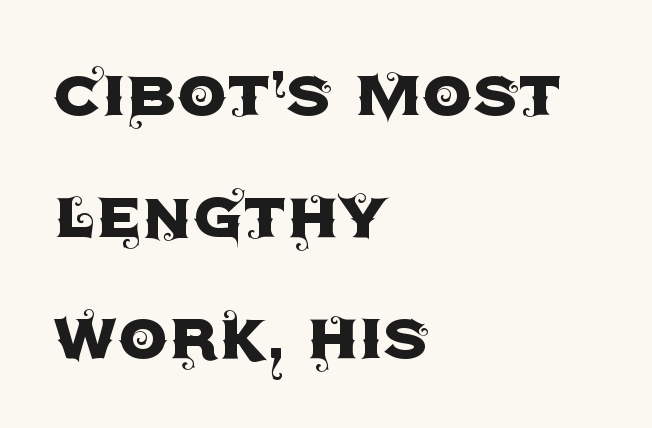
{"serif": "no", "italic": "no", "width": "normal", "x_height": "large", "monospaced": "no", "underline": "no", "align": "left", "line_spacing": "normal", "line_spacing_ratio": 1.54, "letter_spacing": "normal", "letter_spacing_em": 0.0, "glyph_px": 79}
